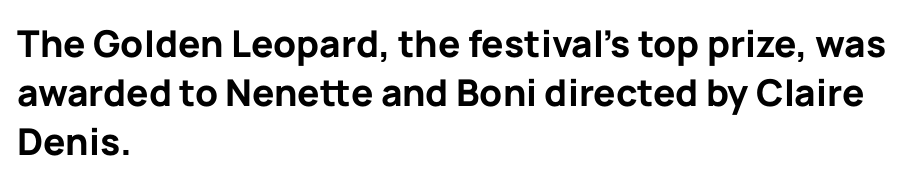
Q: Is the text bold? A: Yes.
Q: Is the text italic (slanted)? A: No, it is upright.
Q: Is the typeface a serif or a sans-serif typeface? A: Sans-serif.
Q: Is the text underlined? A: No.
Q: How is the paragraph aligned? A: Left-aligned.
Q: Is the spacing between letters normal or unusually wide? A: Normal.
Q: Is the spacing between lines tight, normal or loose? A: Normal.
Q: Width (condensed, normal, or wide)? A: Normal.
Q: Stroke contrast? A: Low.
Q: x-height? A: Medium.
Q: Monospaced? A: No.
